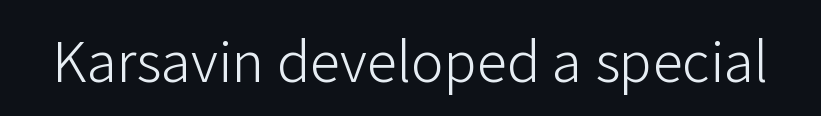
{"serif": "no", "italic": "no", "bold": "no", "weight": "light", "width": "normal", "stroke_contrast": "low", "x_height": "medium", "monospaced": "no", "underline": "no", "letter_spacing": "normal", "letter_spacing_em": 0.0, "glyph_px": 55}
